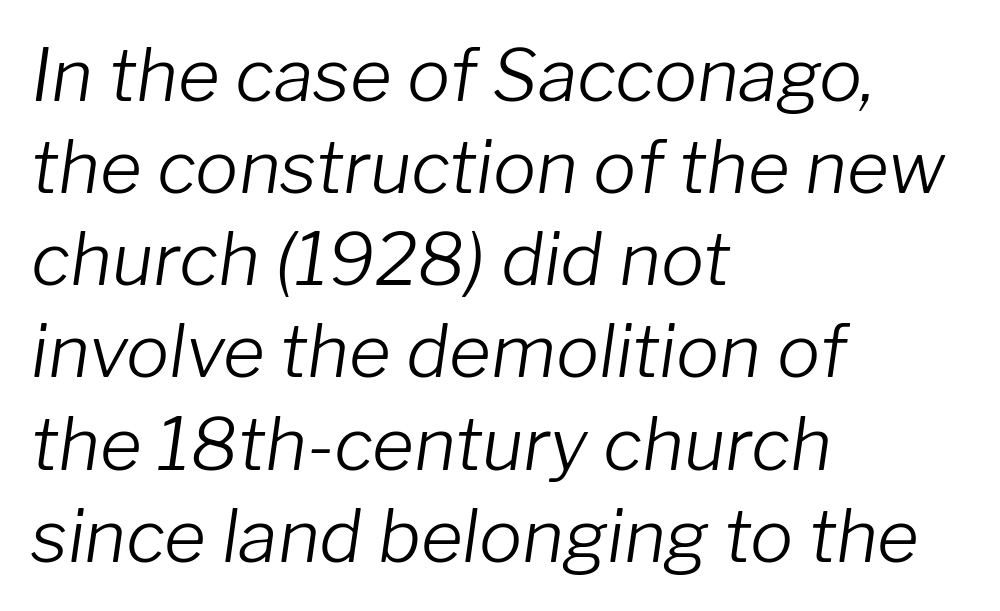
The image shows 72 px light type, italic (leaning right); set left-aligned, normal line spacing (1.28x), normal letter spacing, not underlined; low stroke contrast and a medium x-height.
